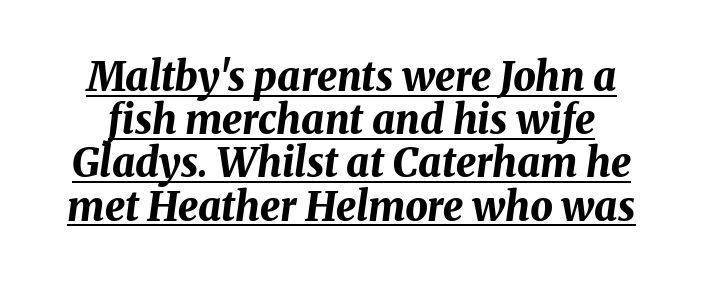
Tightly led — the rows are bunched. The letters advance in unequal steps, a hallmark of proportional type. Observe the lean: these are italic letterforms. Strong, thick strokes mark this as bold type. Beneath each row of characters lies a ruled line. The passage shown has conventional tracking throughout.
